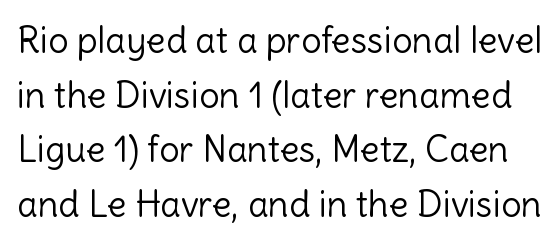
Here the designer chose a conventional face with non-uniform glyph widths. No extra ink here — the face is not bold. The glyphs are unaccompanied by any horizontal stroke below them. The axis of the letterforms is exactly vertical. The rendering shows plain stroke endings on the letterforms — a sans-serif design.
